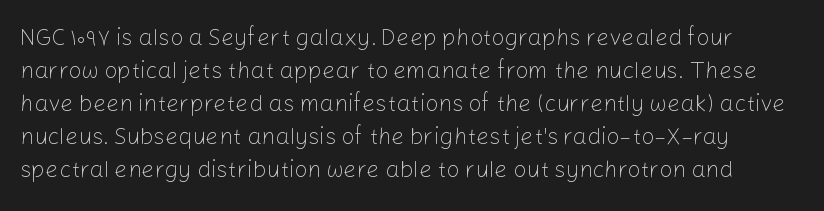
The image shows 23 px text type, upright; set normal line spacing (1.43x), normal letter spacing, not underlined.
